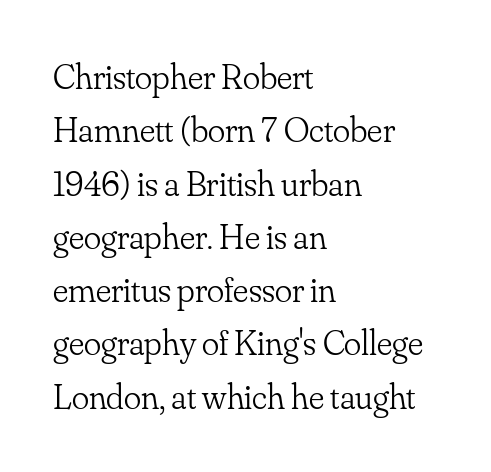
The image shows 36 px light serif type, upright; set left-aligned, normal line spacing (1.48x), normal letter spacing, not underlined; low stroke contrast and a small x-height.
